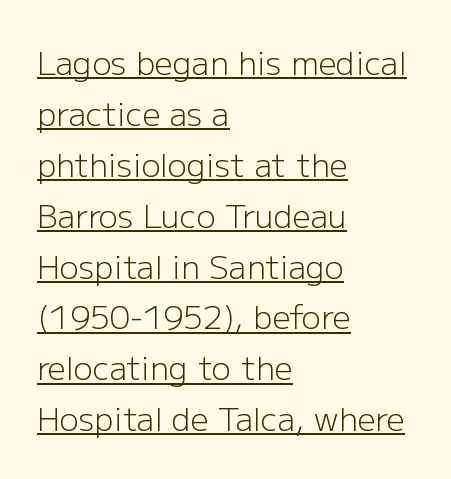
Q: Is the text bold? A: No.
Q: Is the text italic (slanted)? A: No, it is upright.
Q: Is the typeface a serif or a sans-serif typeface? A: Sans-serif.
Q: Is the text underlined? A: Yes.
Q: How is the paragraph aligned? A: Left-aligned.
Q: Is the spacing between letters normal or unusually wide? A: Normal.
Q: Is the spacing between lines tight, normal or loose? A: Normal.
Q: Width (condensed, normal, or wide)? A: Normal.
Q: Stroke contrast? A: Low.
Q: x-height? A: Medium.
Q: Monospaced? A: No.
